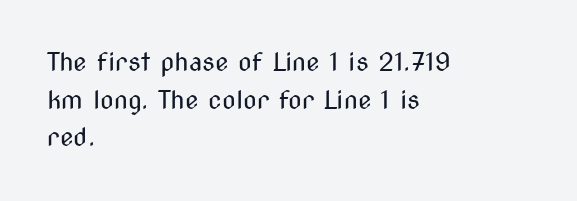
{"italic": "no", "bold": "no", "underline": "no", "align": "left", "line_spacing": "normal", "line_spacing_ratio": 1.51, "letter_spacing": "normal", "letter_spacing_em": 0.0, "glyph_px": 25}
